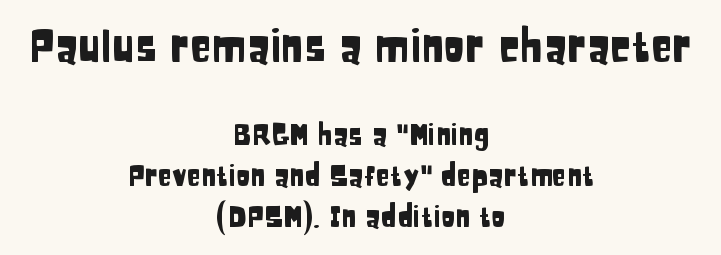
Q: Is the text italic (slanted)? A: No, it is upright.
Q: Is the typeface a serif or a sans-serif typeface? A: Sans-serif.
Q: Is the text underlined? A: No.
Q: How is the paragraph aligned? A: Centered.
Q: Is the spacing between letters normal or unusually wide? A: Normal.
Q: Is the spacing between lines tight, normal or loose? A: Normal.
Q: Which block of text is set in a larger size, the first (top) or the second (bottom)? A: The first (top) one.
Q: Width (condensed, normal, or wide)? A: Condensed.
Q: Stroke contrast? A: Low.
Q: x-height? A: Large.
Q: Monospaced? A: No.
